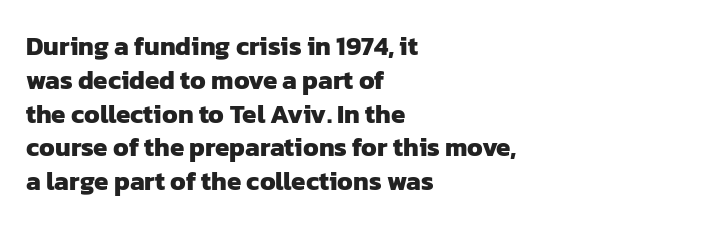
A bare baseline throughout the passage. A full-strength bold gives these letters their thick strokes. Glyph-to-glyph distance matches everyday printed text. The paragraph has a hard left edge and a soft right edge.
